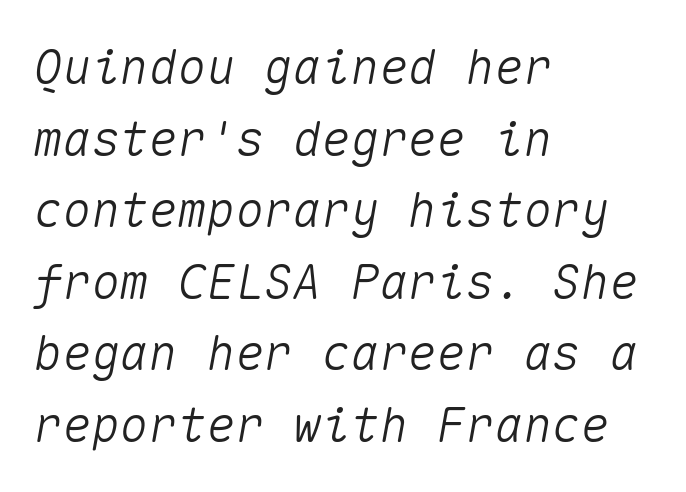
The image shows 48 px text type, italic (leaning right), monospaced; set left-aligned, normal line spacing (1.49x), normal letter spacing, not underlined; medium stroke contrast and a medium x-height.
